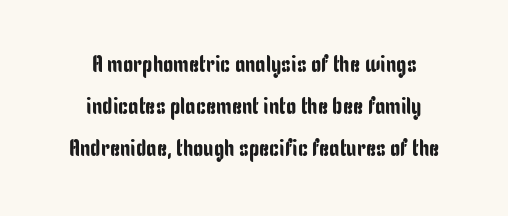
{"italic": "no", "underline": "no", "align": "center", "line_spacing_ratio": 1.82, "letter_spacing": "normal", "letter_spacing_em": 0.0, "glyph_px": 23}
